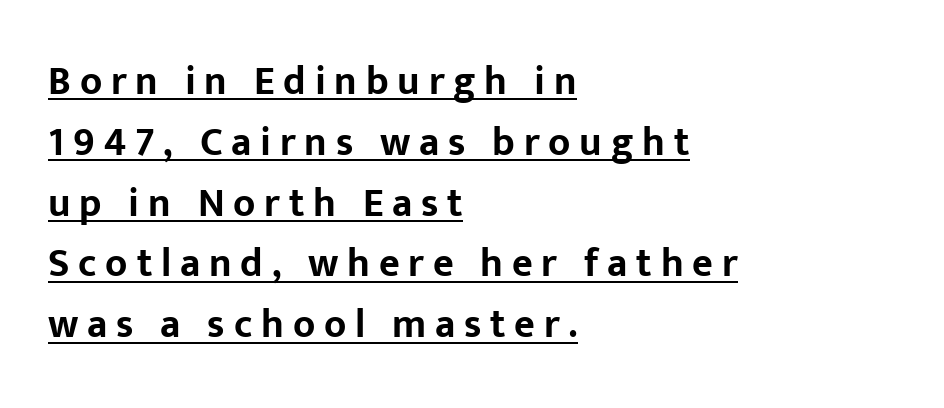
The image shows 40 px bold sans-serif type, upright; set left-aligned, normal line spacing (1.52x), unusually wide letter spacing (+0.22 em), underlined; low stroke contrast and a medium x-height.
